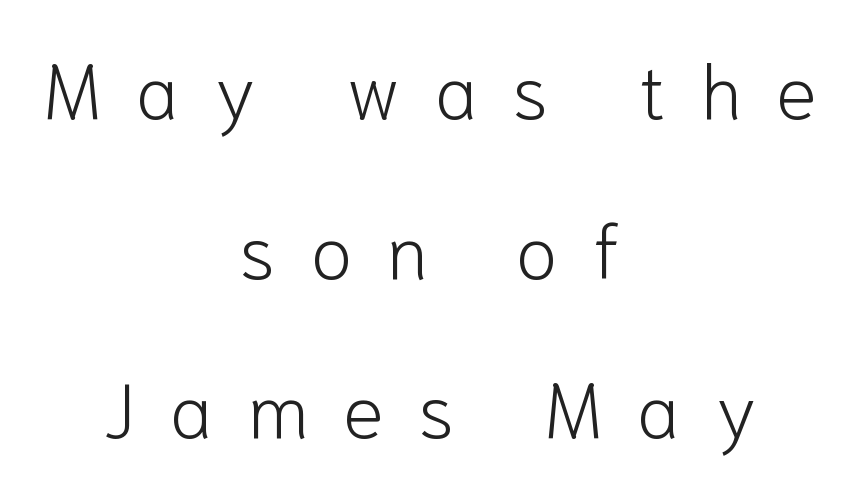
The image shows 76 px light sans-serif type, upright; set centered, loose line spacing (2.1x), unusually wide letter spacing (+0.46 em), not underlined; low stroke contrast and a medium x-height.
